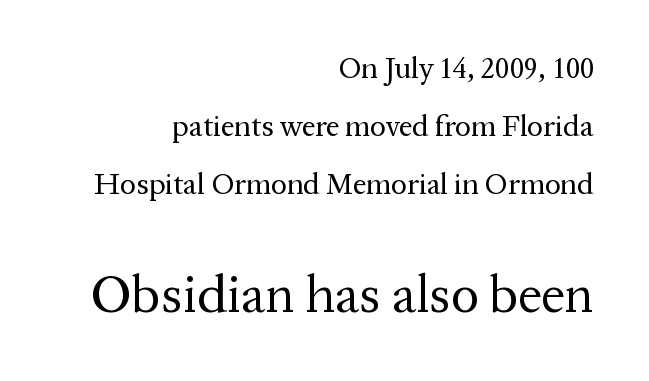
Q: Is the text bold? A: No.
Q: Is the text italic (slanted)? A: No, it is upright.
Q: Is the typeface a serif or a sans-serif typeface? A: Serif.
Q: Is the text underlined? A: No.
Q: How is the paragraph aligned? A: Right-aligned.
Q: Is the spacing between letters normal or unusually wide? A: Normal.
Q: Is the spacing between lines tight, normal or loose? A: Loose.
Q: Which block of text is set in a larger size, the first (top) or the second (bottom)? A: The second (bottom) one.
Q: Width (condensed, normal, or wide)? A: Normal.
Q: Stroke contrast? A: Medium.
Q: x-height? A: Medium.
Q: Monospaced? A: No.
